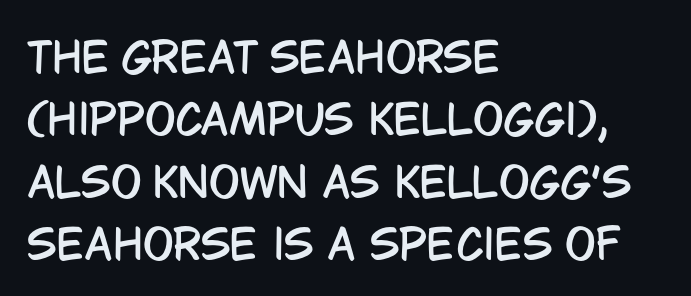
{"serif": "no", "italic": "no", "width": "condensed", "stroke_contrast": "low", "x_height": "large", "monospaced": "no", "underline": "no", "align": "left", "line_spacing": "normal", "line_spacing_ratio": 1.52, "letter_spacing": "normal", "letter_spacing_em": 0.0, "glyph_px": 41}
